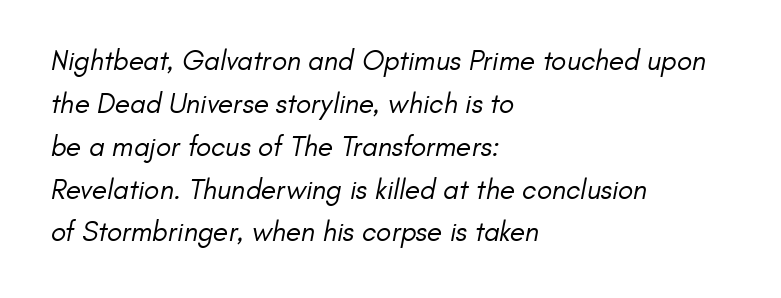
The image shows 28 px regular-weight sans-serif type; set left-aligned, normal line spacing (1.53x), normal letter spacing, not underlined; low stroke contrast and a small x-height.
